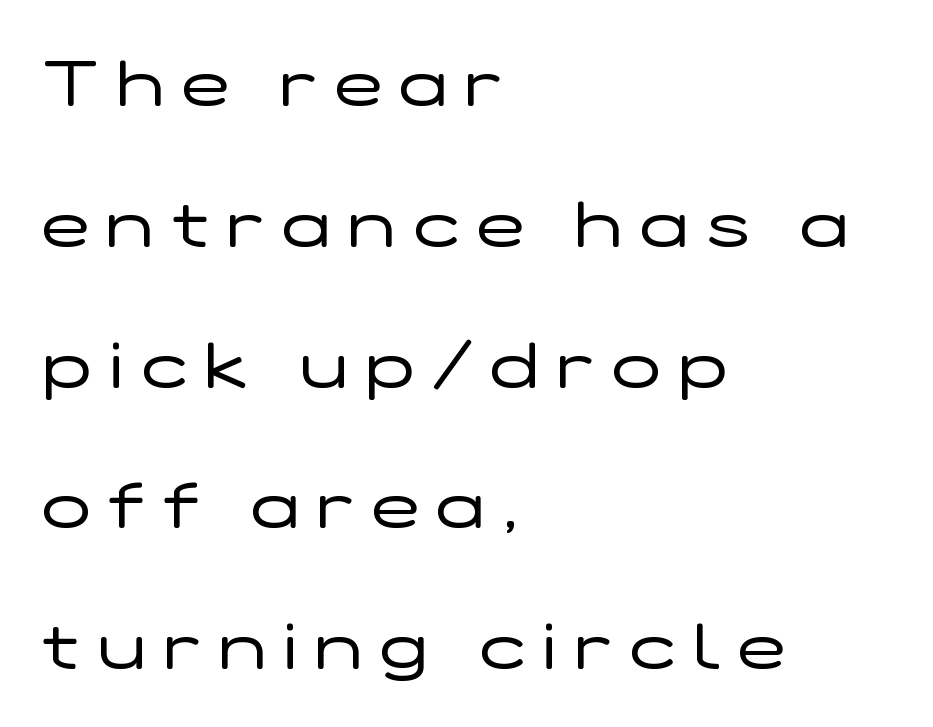
Q: Is the text bold? A: No.
Q: Is the text italic (slanted)? A: No, it is upright.
Q: Is the typeface a serif or a sans-serif typeface? A: Sans-serif.
Q: Is the text underlined? A: No.
Q: How is the paragraph aligned? A: Left-aligned.
Q: Is the spacing between letters normal or unusually wide? A: Unusually wide.
Q: Is the spacing between lines tight, normal or loose? A: Loose.
Q: Width (condensed, normal, or wide)? A: Wide.
Q: Stroke contrast? A: Low.
Q: x-height? A: Medium.
Q: Monospaced? A: No.
